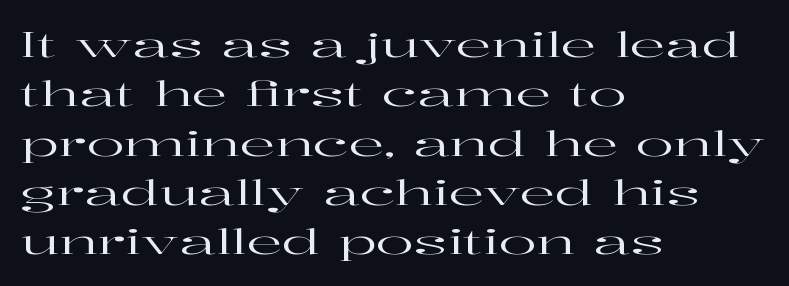
Q: Is the text italic (slanted)? A: No, it is upright.
Q: Is the typeface a serif or a sans-serif typeface? A: Serif.
Q: Is the text underlined? A: No.
Q: How is the paragraph aligned? A: Left-aligned.
Q: Is the spacing between letters normal or unusually wide? A: Normal.
Q: Is the spacing between lines tight, normal or loose? A: Normal.
Q: Width (condensed, normal, or wide)? A: Wide.
Q: Stroke contrast? A: High.
Q: x-height? A: Medium.
Q: Monospaced? A: No.
